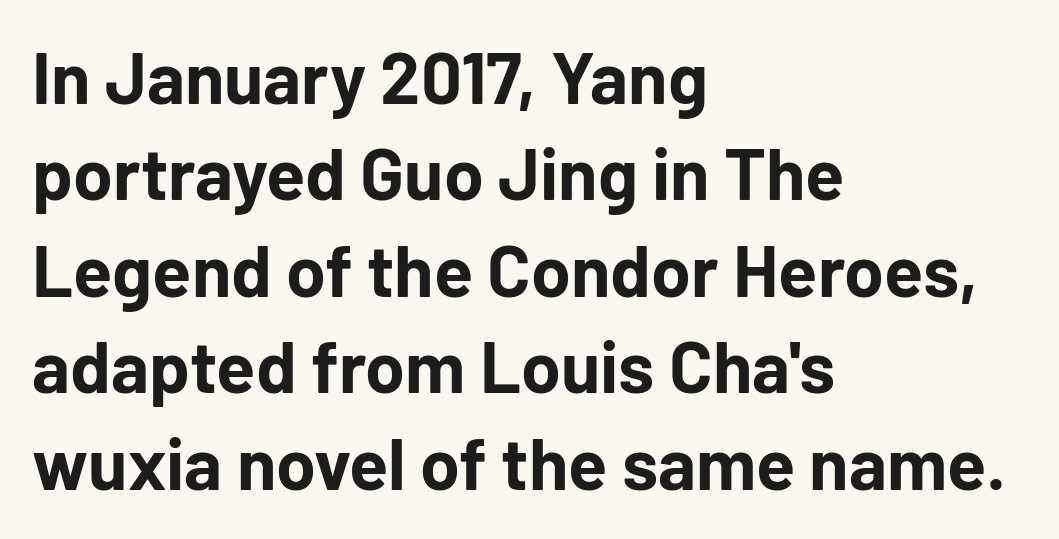
The image shows 72 px bold sans-serif type, upright; set left-aligned, normal line spacing (1.34x), normal letter spacing, not underlined; low stroke contrast and a medium x-height.
